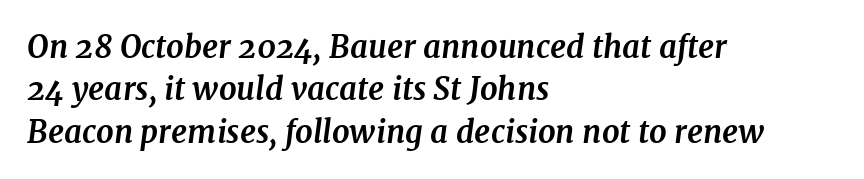
The image shows 31 px bold serif type, italic (leaning right); set left-aligned, normal line spacing (1.37x), normal letter spacing, not underlined; medium stroke contrast and a medium x-height.
